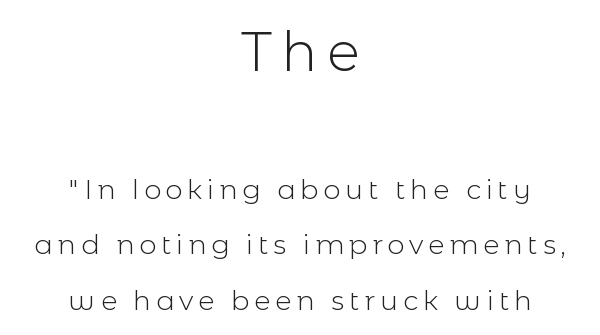
{"serif": "no", "italic": "no", "bold": "no", "weight": "light", "width": "normal", "x_height": "medium", "monospaced": "no", "underline": "no", "align": "center", "line_spacing": "loose", "line_spacing_ratio": 2.05, "larger_block": "first", "size_ratio": 2.0, "glyph_px": 54}
